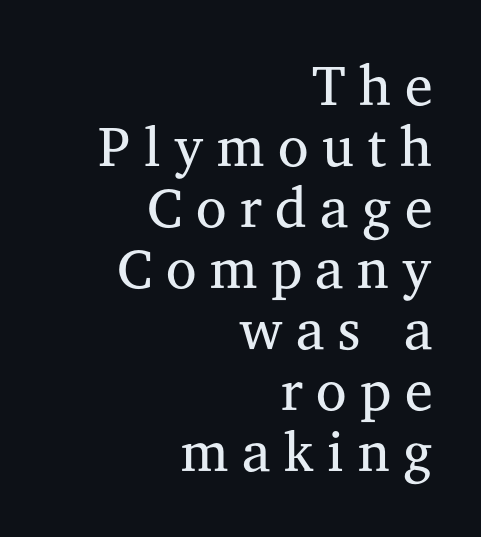
When letters stand straight like this, we call the style roman or upright. Small tapered or slab feet sit at the stroke ends, so this counts as serif. Just letters on the line, the space beneath them empty. Is the stroke heavy? The answer is a plain regular-or-lighter. If you drew a ruler down the right edge, every line would touch it. This sample has the flowing, uneven cadence of proportional lettering.
